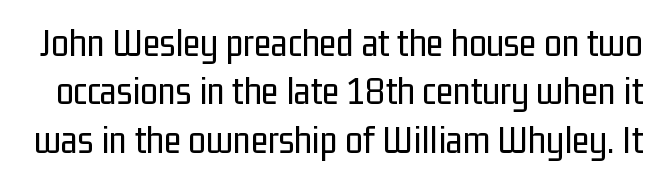
Q: Is the text bold? A: No.
Q: Is the text italic (slanted)? A: No, it is upright.
Q: Is the typeface a serif or a sans-serif typeface? A: Sans-serif.
Q: Is the text underlined? A: No.
Q: Is the spacing between letters normal or unusually wide? A: Normal.
Q: Width (condensed, normal, or wide)? A: Condensed.
Q: Stroke contrast? A: Low.
Q: x-height? A: Medium.
Q: Monospaced? A: No.
